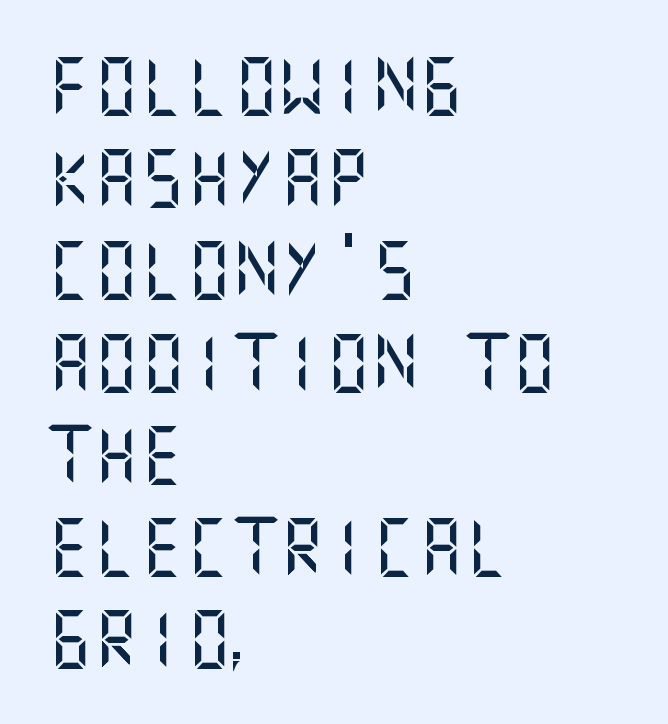
The line-height multiplier appears to be the usual default. Regarding serifs, this sample does without them. Rendered with straight, roman letterforms. Letter spacing: default.
